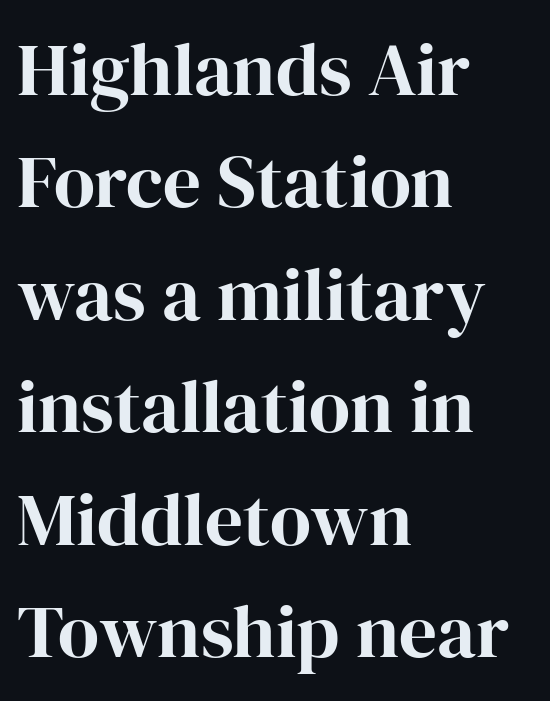
{"serif": "yes", "italic": "no", "width": "normal", "stroke_contrast": "high", "x_height": "medium", "monospaced": "no", "underline": "no", "align": "left", "line_spacing": "normal", "line_spacing_ratio": 1.5, "letter_spacing": "normal", "letter_spacing_em": 0.0, "glyph_px": 75}
